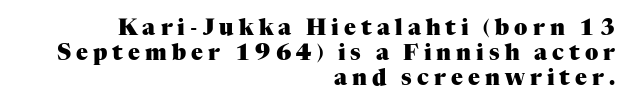
The image shows 22 px bold type, upright; set right-aligned, tight line spacing (1.13x), unusually wide letter spacing (+0.23 em), not underlined.
